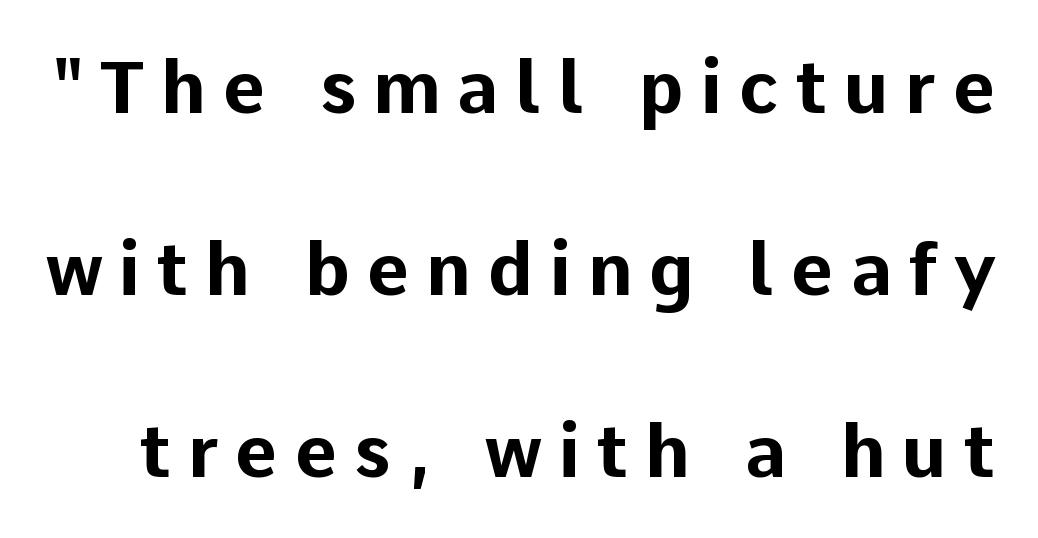
{"serif": "no", "italic": "no", "bold": "yes", "weight": "bold", "width": "normal", "stroke_contrast": "low", "x_height": "medium", "monospaced": "no", "underline": "no", "line_spacing": "loose", "line_spacing_ratio": 2.49, "letter_spacing": "wide", "letter_spacing_em": 0.23, "glyph_px": 73}
